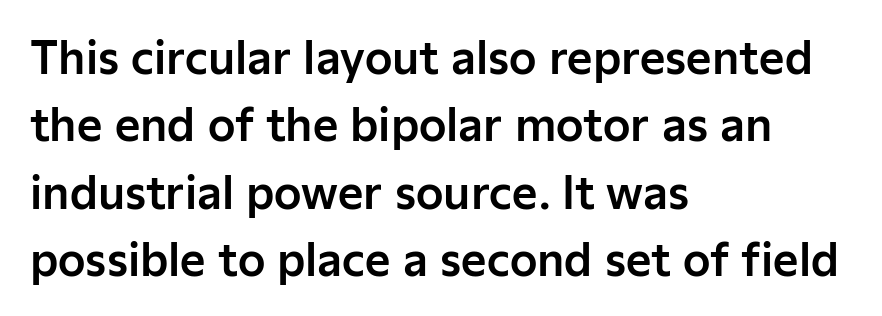
Q: Is the text italic (slanted)? A: No, it is upright.
Q: Is the typeface a serif or a sans-serif typeface? A: Sans-serif.
Q: Is the text underlined? A: No.
Q: How is the paragraph aligned? A: Left-aligned.
Q: Is the spacing between letters normal or unusually wide? A: Normal.
Q: Is the spacing between lines tight, normal or loose? A: Normal.
Q: Width (condensed, normal, or wide)? A: Normal.
Q: Stroke contrast? A: Low.
Q: x-height? A: Medium.
Q: Monospaced? A: No.
